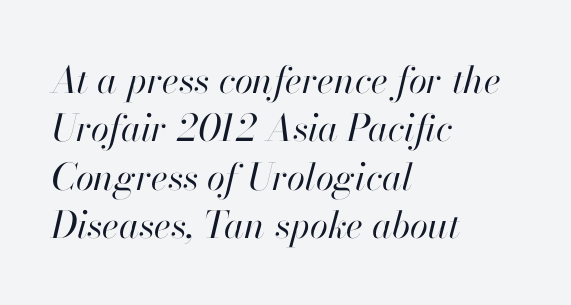
The glyphs look as if they've been sheared to an angle. Letters have the restrained weight of plain body copy at most. Layout note: lines flush left. Here the designer chose a conventional face with non-uniform glyph widths. The face used here is rendered with its standard letterfit.
